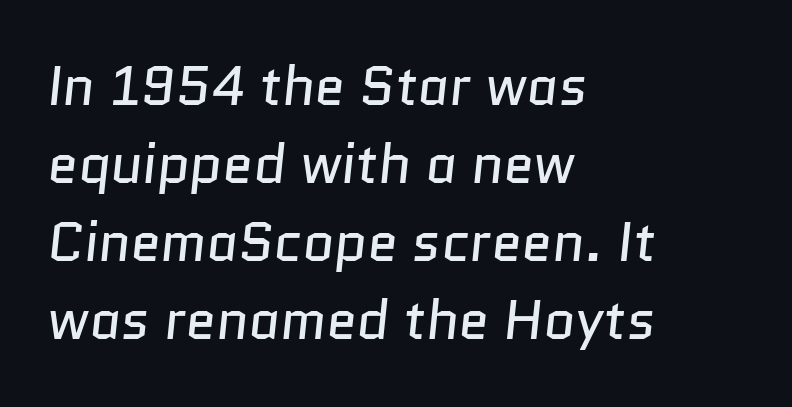
The image shows 55 px regular-weight sans-serif type; set left-aligned, normal line spacing (1.42x), normal letter spacing, not underlined; low stroke contrast and a medium x-height.
